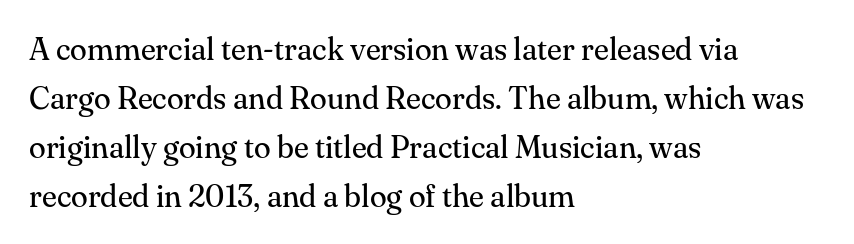
Q: Is the text bold? A: No.
Q: Is the text italic (slanted)? A: No, it is upright.
Q: Is the typeface a serif or a sans-serif typeface? A: Serif.
Q: Is the text underlined? A: No.
Q: How is the paragraph aligned? A: Left-aligned.
Q: Is the spacing between letters normal or unusually wide? A: Normal.
Q: Is the spacing between lines tight, normal or loose? A: Normal.
Q: Width (condensed, normal, or wide)? A: Normal.
Q: Stroke contrast? A: Medium.
Q: x-height? A: Small.
Q: Monospaced? A: No.
